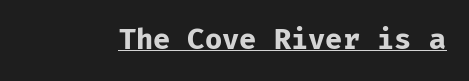
The image shows 28 px bold sans-serif type, upright, monospaced; set normal letter spacing, underlined; low stroke contrast and a medium x-height.
